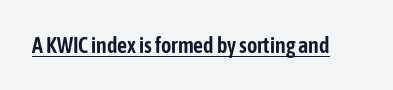
Compared with typical body copy, the letter spacing here is the same. Honestly, the underline is the first thing you notice here. No italicization has been applied; the sample stays upright.
